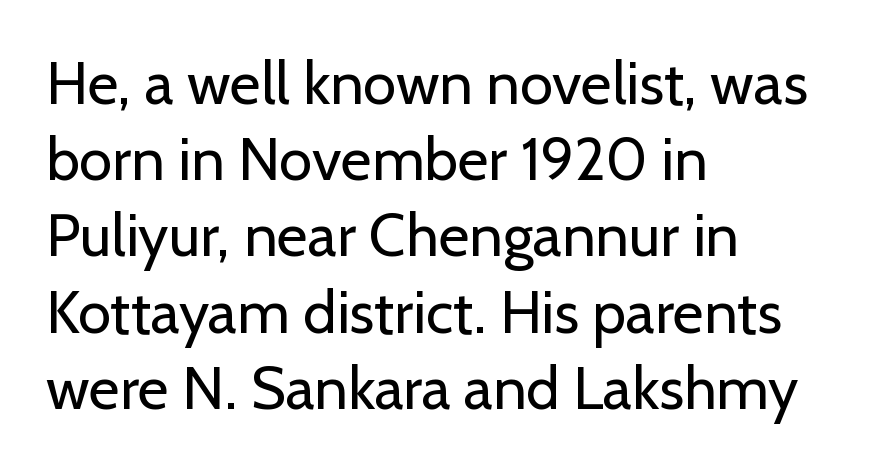
Q: Is the text bold? A: No.
Q: Is the text italic (slanted)? A: No, it is upright.
Q: Is the typeface a serif or a sans-serif typeface? A: Sans-serif.
Q: Is the text underlined? A: No.
Q: How is the paragraph aligned? A: Left-aligned.
Q: Is the spacing between letters normal or unusually wide? A: Normal.
Q: Is the spacing between lines tight, normal or loose? A: Normal.
Q: Width (condensed, normal, or wide)? A: Normal.
Q: Stroke contrast? A: Low.
Q: x-height? A: Medium.
Q: Monospaced? A: No.
